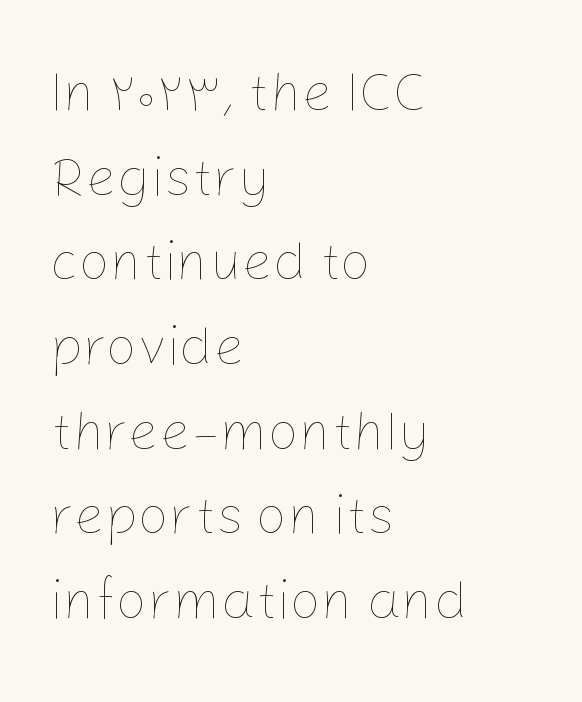
The image shows 55 px thin type, upright; set left-aligned, normal line spacing (1.54x), normal letter spacing, not underlined; low stroke contrast and a medium x-height.
